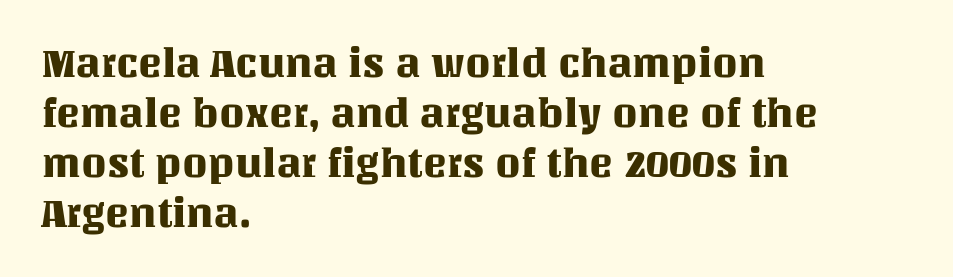
Q: Is the text italic (slanted)? A: No, it is upright.
Q: Is the text underlined? A: No.
Q: How is the paragraph aligned? A: Left-aligned.
Q: Is the spacing between letters normal or unusually wide? A: Normal.
Q: Is the spacing between lines tight, normal or loose? A: Normal.
Q: Width (condensed, normal, or wide)? A: Normal.
Q: Stroke contrast? A: Medium.
Q: x-height? A: Large.
Q: Monospaced? A: No.
